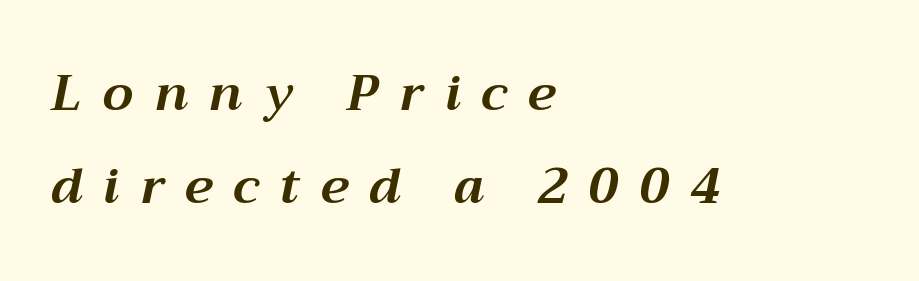
{"italic": "yes", "lean": "right", "slant_degrees": 12, "bold": "yes", "weight": "bold", "width": "normal", "stroke_contrast": "medium", "x_height": "medium", "monospaced": "no", "underline": "no", "align": "left", "line_spacing_ratio": 1.89, "letter_spacing": "wide", "letter_spacing_em": 0.43, "glyph_px": 49}
